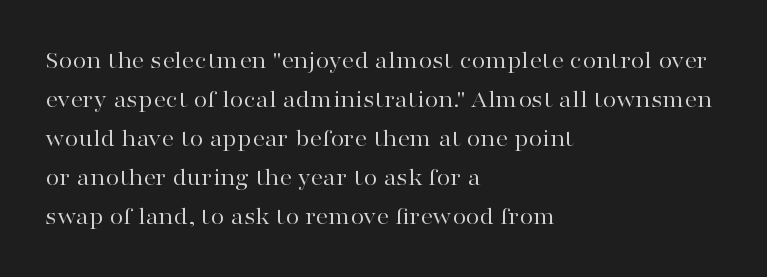
Q: Is the text bold? A: No.
Q: Is the text italic (slanted)? A: No, it is upright.
Q: Is the text underlined? A: No.
Q: How is the paragraph aligned? A: Left-aligned.
Q: Is the spacing between letters normal or unusually wide? A: Normal.
Q: Is the spacing between lines tight, normal or loose? A: Normal.
